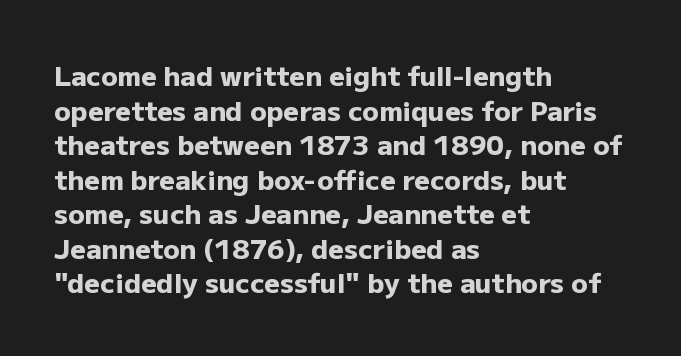
Compared with typical body copy, the letter spacing here is the same. The setting favours the left margin, as ordinary paragraphs usually do. Heft: maximum for text — a bold. Beneath every word, the page is bare. Successive baselines arrive at the customary interval. These lines were composed using upright roman letters.
